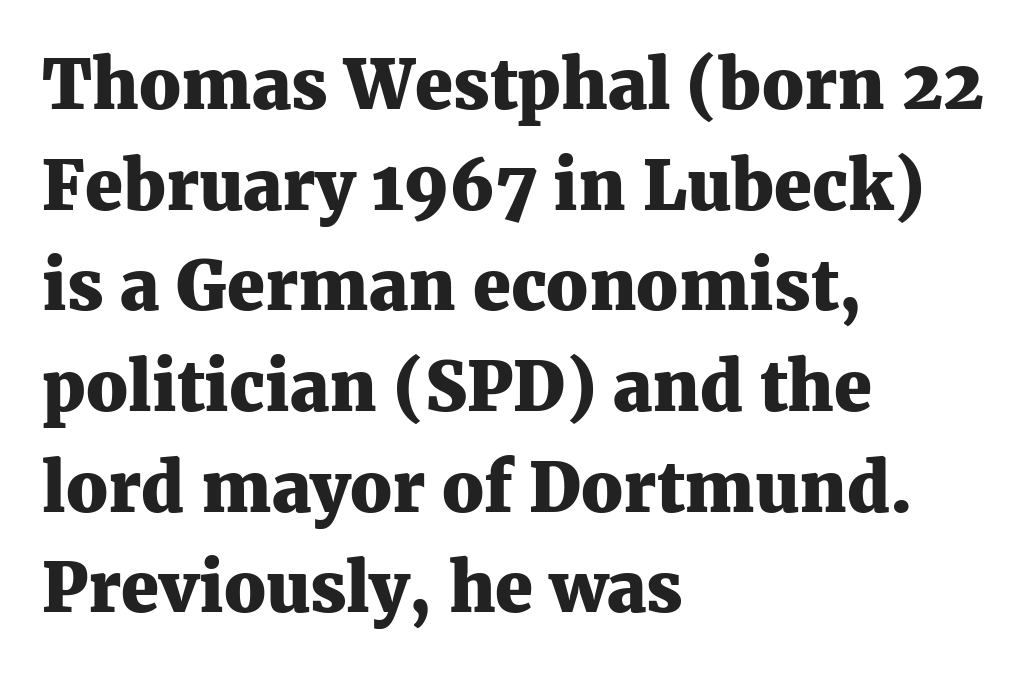
Q: Is the text bold? A: Yes.
Q: Is the text italic (slanted)? A: No, it is upright.
Q: Is the typeface a serif or a sans-serif typeface? A: Serif.
Q: Is the text underlined? A: No.
Q: How is the paragraph aligned? A: Left-aligned.
Q: Is the spacing between letters normal or unusually wide? A: Normal.
Q: Is the spacing between lines tight, normal or loose? A: Normal.
Q: Width (condensed, normal, or wide)? A: Normal.
Q: Stroke contrast? A: Medium.
Q: x-height? A: Medium.
Q: Monospaced? A: No.
